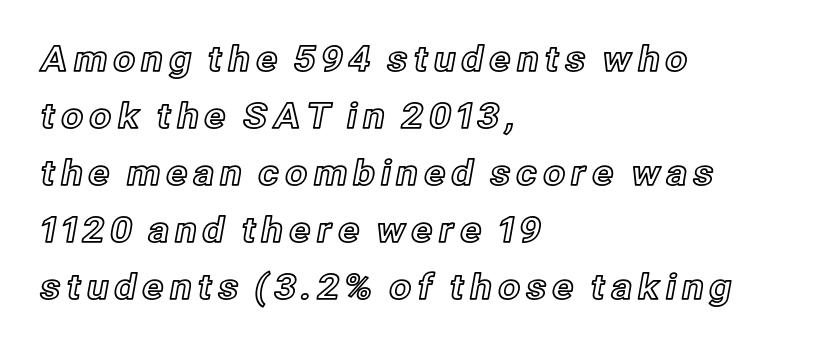
The image shows 35 px text type; set left-aligned, normal line spacing (1.63x), not underlined; a medium x-height.
